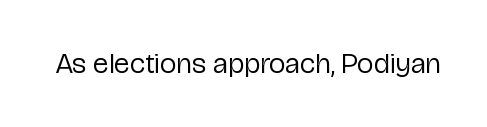
{"serif": "no", "italic": "no", "bold": "no", "weight": "regular", "width": "normal", "stroke_contrast": "low", "x_height": "medium", "monospaced": "no", "underline": "no", "letter_spacing": "normal", "letter_spacing_em": 0.0, "glyph_px": 29}
